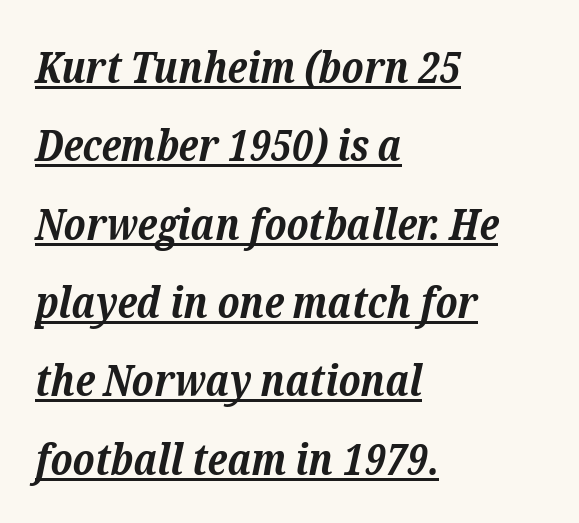
Q: Is the text bold? A: Yes.
Q: Is the text italic (slanted)? A: Yes, it leans right by about 12 degrees.
Q: Is the typeface a serif or a sans-serif typeface? A: Serif.
Q: Is the text underlined? A: Yes.
Q: How is the paragraph aligned? A: Left-aligned.
Q: Is the spacing between letters normal or unusually wide? A: Normal.
Q: Width (condensed, normal, or wide)? A: Normal.
Q: Stroke contrast? A: Low.
Q: x-height? A: Medium.
Q: Monospaced? A: No.
